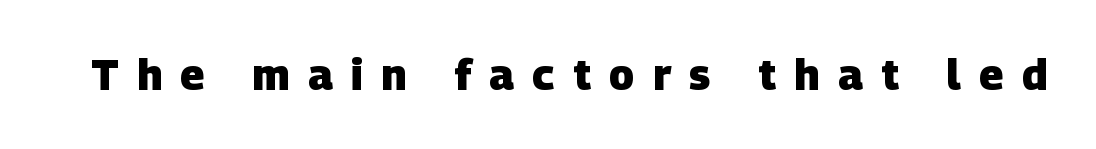
{"serif": "no", "bold": "yes", "weight": "heavy", "width": "normal", "stroke_contrast": "low", "x_height": "large", "monospaced": "no", "underline": "no", "letter_spacing": "wide", "letter_spacing_em": 0.44, "glyph_px": 42}
